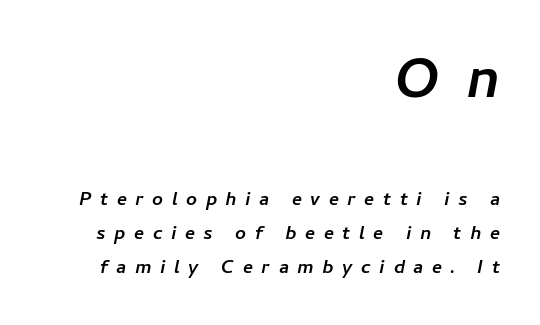
Weight check: bold — yes, fully. Is the type slanted? Yes — the strokes lean at a clear angle. Short note: letters widely spaced. Compare the two chunks: the upper has the greater cap height.
